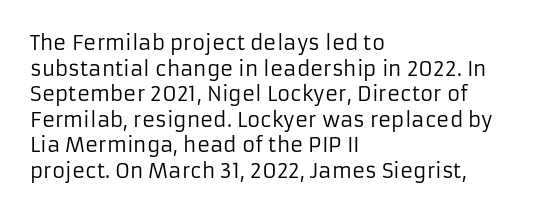
Q: Is the text bold? A: No.
Q: Is the text italic (slanted)? A: No, it is upright.
Q: Is the text underlined? A: No.
Q: How is the paragraph aligned? A: Left-aligned.
Q: Is the spacing between letters normal or unusually wide? A: Normal.
Q: Is the spacing between lines tight, normal or loose? A: Normal.
